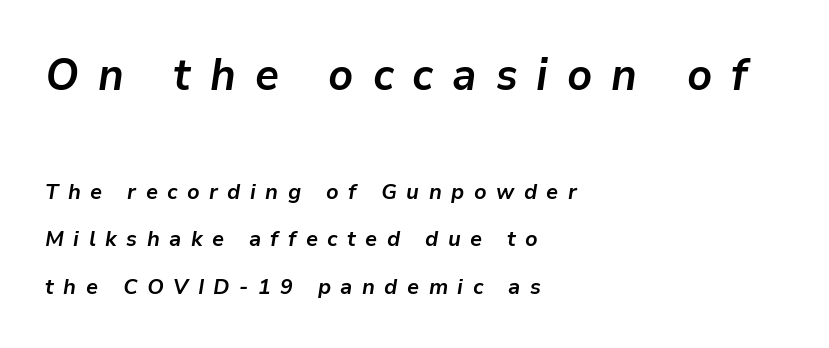
You could not count columns in this text — the font is proportionally spaced. Look at the tracking — it's clearly loosened, letters drifting apart. Italic: yes, the glyphs are oblique. The face used here has the dense, thick strokes of a bold. A clean baseline with only descenders dipping below it.
